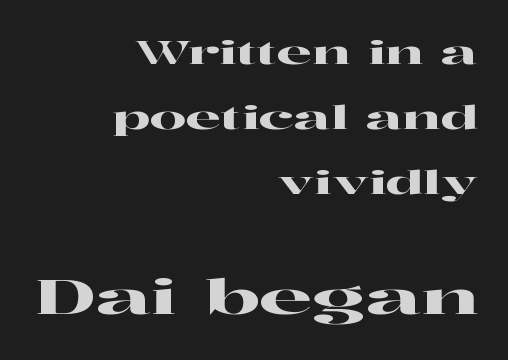
{"serif": "yes", "italic": "no", "width": "wide", "stroke_contrast": "high", "x_height": "medium", "monospaced": "no", "underline": "no", "align": "right", "line_spacing": "loose", "line_spacing_ratio": 2.03, "letter_spacing": "normal", "letter_spacing_em": 0.0, "larger_block": "second", "size_ratio": 1.5, "glyph_px": 48}
